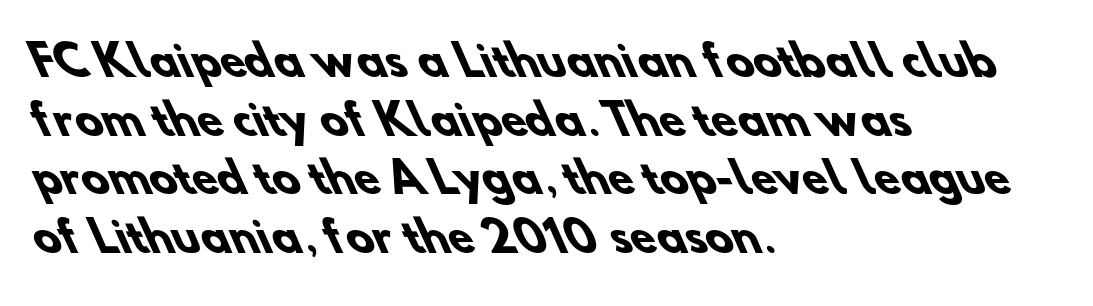
Q: Is the text bold? A: Yes.
Q: Is the typeface a serif or a sans-serif typeface? A: Sans-serif.
Q: Is the text underlined? A: No.
Q: How is the paragraph aligned? A: Left-aligned.
Q: Is the spacing between letters normal or unusually wide? A: Normal.
Q: Is the spacing between lines tight, normal or loose? A: Normal.
Q: Width (condensed, normal, or wide)? A: Normal.
Q: Stroke contrast? A: Low.
Q: x-height? A: Small.
Q: Monospaced? A: No.
